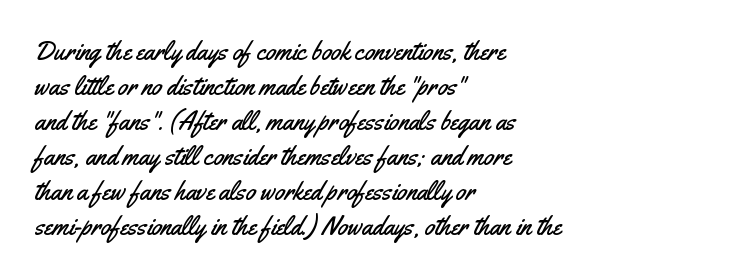
A classic flush-left, rag-right setting is used for this passage. Underlining? Definitely not there. The passage shown stacks its lines at a standard gap. The letterforms sit shoulder to shoulder at normal distance.
